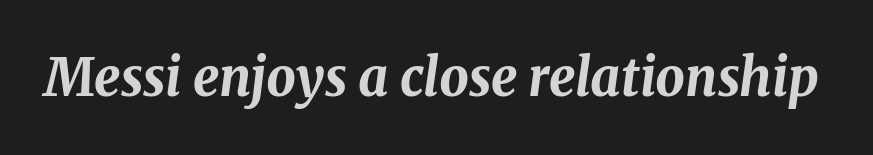
Q: Is the text bold? A: Yes.
Q: Is the text italic (slanted)? A: Yes, it leans right by about 8 degrees.
Q: Is the text underlined? A: No.
Q: Is the spacing between letters normal or unusually wide? A: Normal.
Q: Width (condensed, normal, or wide)? A: Normal.
Q: Stroke contrast? A: Medium.
Q: x-height? A: Medium.
Q: Monospaced? A: No.
